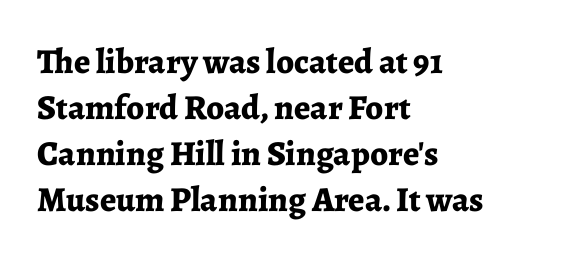
The image shows 35 px bold serif type, upright; set left-aligned, normal line spacing (1.31x), normal letter spacing, not underlined; low stroke contrast and a medium x-height.
